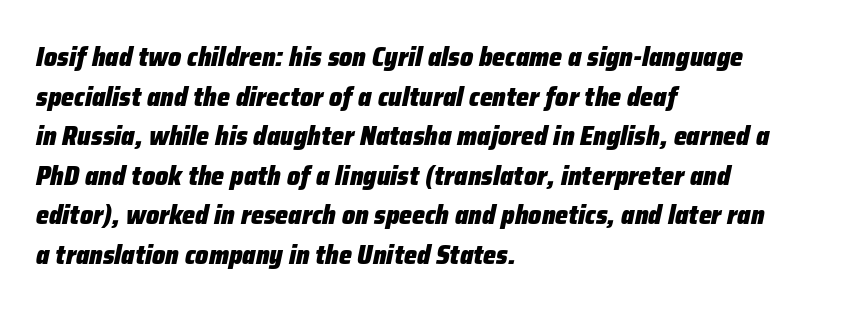
Compared with typical paragraphs, the rows here are spaced about the same. Compared with a centered layout, this one pins lines to the left instead. The words here are not underlined. Nothing unusual about the tracking: characters are spaced as the font intends. The sample has been set heavy, in full bold.
